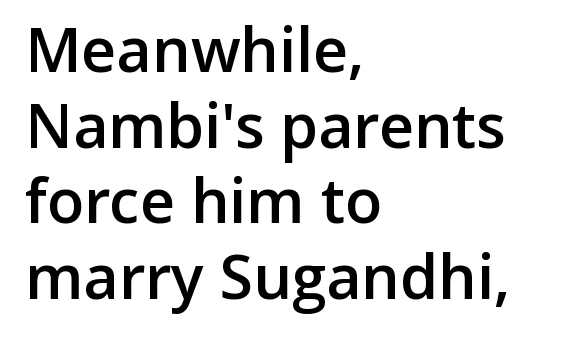
{"serif": "no", "italic": "no", "bold": "semi", "weight": "semibold", "width": "normal", "stroke_contrast": "low", "x_height": "medium", "monospaced": "no", "underline": "no", "align": "left", "line_spacing_ratio": 1.24, "letter_spacing": "normal", "letter_spacing_em": 0.0, "glyph_px": 61}
